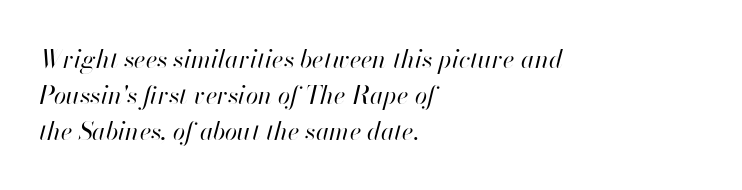
{"italic": "yes", "lean": "right", "slant_degrees": 13, "bold": "no", "underline": "no", "align": "left", "line_spacing": "normal", "line_spacing_ratio": 1.45, "letter_spacing": "normal", "letter_spacing_em": 0.0, "glyph_px": 25}
